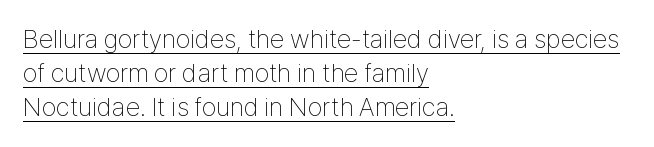
The image shows 26 px text type, upright; set left-aligned, normal line spacing (1.31x), normal letter spacing, underlined.
